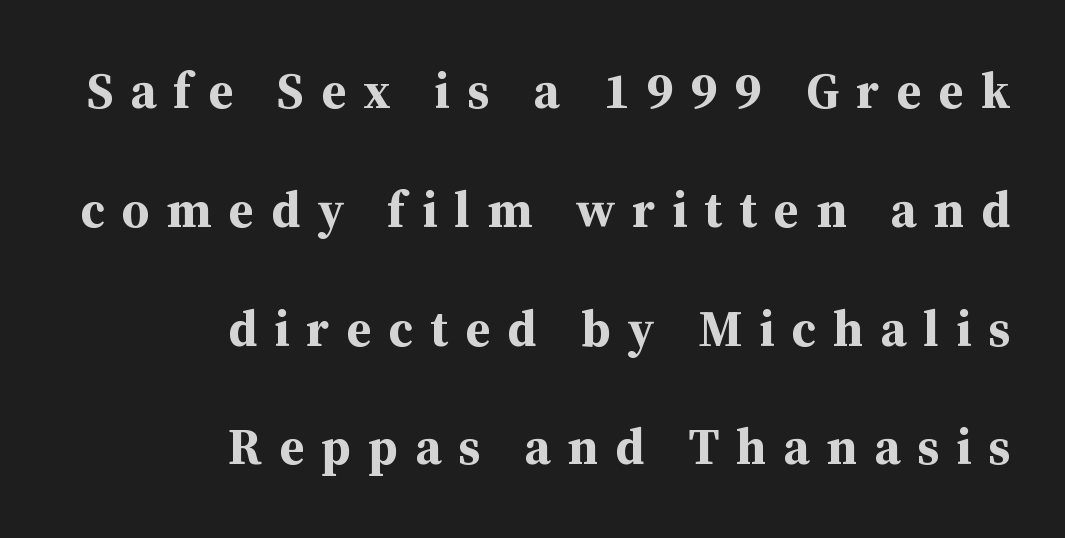
Q: Is the text bold? A: Yes.
Q: Is the text italic (slanted)? A: No, it is upright.
Q: Is the typeface a serif or a sans-serif typeface? A: Serif.
Q: Is the text underlined? A: No.
Q: How is the paragraph aligned? A: Right-aligned.
Q: Is the spacing between letters normal or unusually wide? A: Unusually wide.
Q: Is the spacing between lines tight, normal or loose? A: Loose.
Q: Width (condensed, normal, or wide)? A: Normal.
Q: Stroke contrast? A: Medium.
Q: x-height? A: Medium.
Q: Monospaced? A: No.
